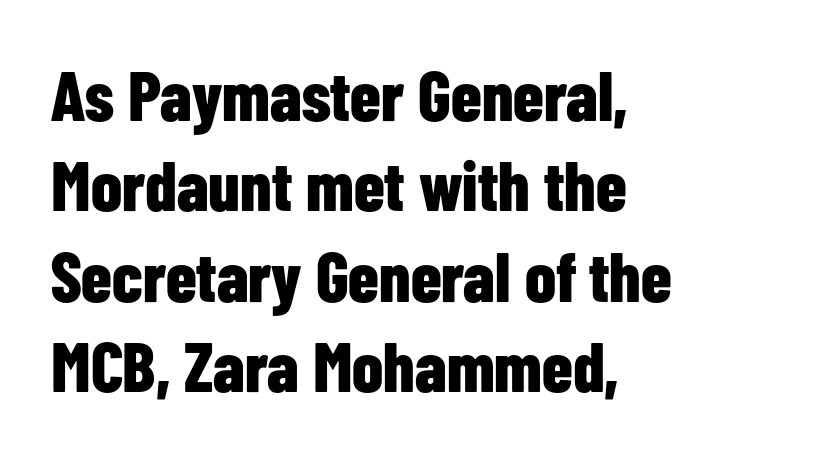
The image shows 70 px bold, condensed sans-serif type, upright; set left-aligned, normal line spacing (1.29x), normal letter spacing, not underlined; low stroke contrast and a medium x-height.
